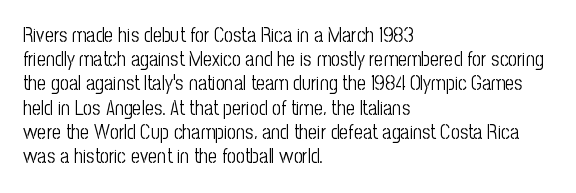
The image shows 20 px text type, upright; set left-aligned, line spacing 1.21x, normal letter spacing, not underlined.
